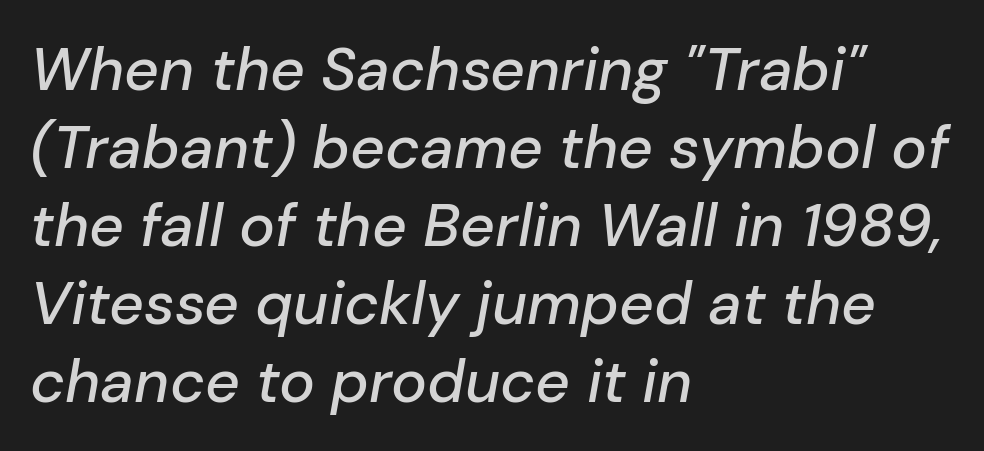
Q: Is the text italic (slanted)? A: Yes, it leans right by about 10 degrees.
Q: Is the text underlined? A: No.
Q: How is the paragraph aligned? A: Left-aligned.
Q: Is the spacing between letters normal or unusually wide? A: Normal.
Q: Is the spacing between lines tight, normal or loose? A: Normal.
Q: Width (condensed, normal, or wide)? A: Normal.
Q: Stroke contrast? A: Low.
Q: x-height? A: Medium.
Q: Monospaced? A: No.
